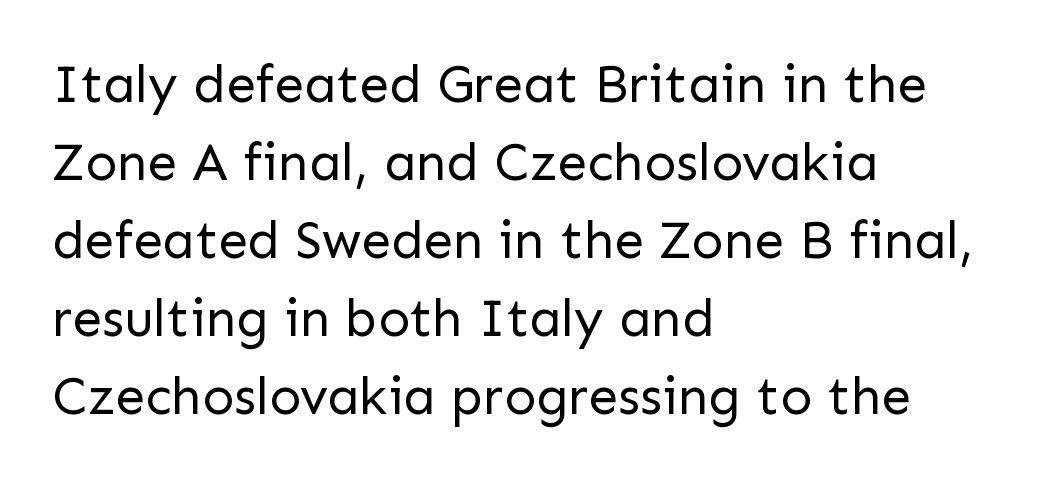
{"serif": "no", "italic": "no", "bold": "no", "weight": "regular", "width": "normal", "stroke_contrast": "low", "x_height": "medium", "monospaced": "no", "underline": "no", "align": "left", "line_spacing": "normal", "line_spacing_ratio": 1.47, "letter_spacing": "normal", "letter_spacing_em": 0.0, "glyph_px": 53}
